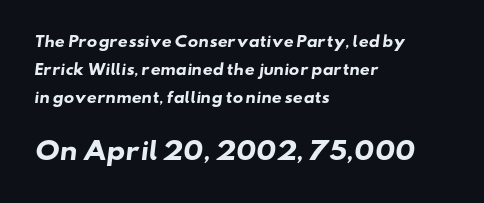
Q: Is the text bold? A: Yes.
Q: Is the text underlined? A: No.
Q: How is the paragraph aligned? A: Left-aligned.
Q: Is the spacing between letters normal or unusually wide? A: Normal.
Q: Is the spacing between lines tight, normal or loose? A: Loose.
Q: Which block of text is set in a larger size, the first (top) or the second (bottom)? A: The second (bottom) one.
